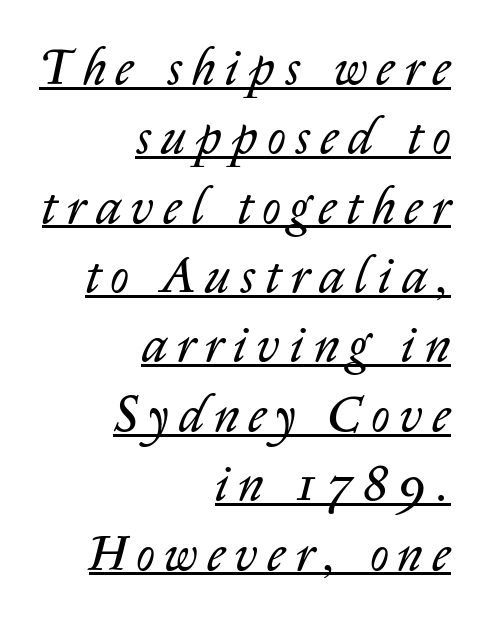
{"italic": "yes", "lean": "right", "slant_degrees": 14, "bold": "no", "weight": "regular", "width": "normal", "stroke_contrast": "low", "x_height": "medium", "monospaced": "no", "underline": "yes", "align": "right", "line_spacing": "normal", "line_spacing_ratio": 1.36, "letter_spacing": "wide", "letter_spacing_em": 0.2, "glyph_px": 51}
